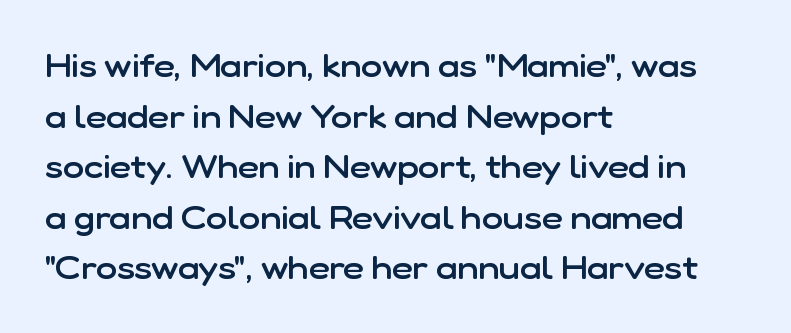
Q: Is the text bold? A: Semi-bold.
Q: Is the text italic (slanted)? A: No, it is upright.
Q: Is the typeface a serif or a sans-serif typeface? A: Sans-serif.
Q: Is the text underlined? A: No.
Q: How is the paragraph aligned? A: Left-aligned.
Q: Is the spacing between letters normal or unusually wide? A: Normal.
Q: Is the spacing between lines tight, normal or loose? A: Normal.
Q: Width (condensed, normal, or wide)? A: Normal.
Q: Stroke contrast? A: Low.
Q: x-height? A: Medium.
Q: Monospaced? A: No.
